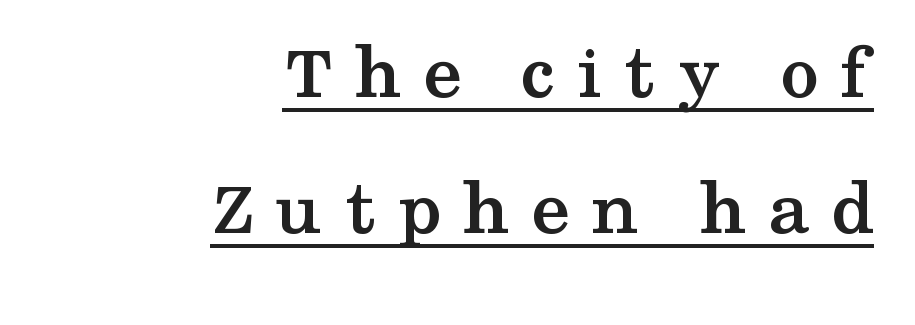
{"serif": "yes", "italic": "no", "bold": "yes", "weight": "semibold", "width": "wide", "stroke_contrast": "medium", "x_height": "medium", "monospaced": "no", "underline": "yes", "align": "right", "line_spacing_ratio": 1.74, "letter_spacing": "wide", "letter_spacing_em": 0.27, "glyph_px": 78}
